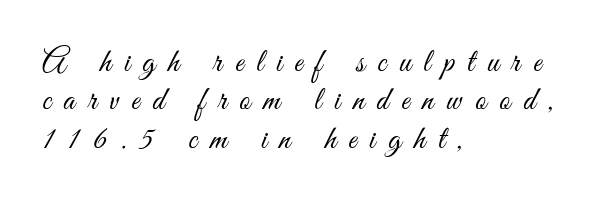
{"serif": "no", "bold": "no", "weight": "light", "width": "condensed", "stroke_contrast": "medium", "x_height": "small", "monospaced": "no", "underline": "no", "align": "left", "line_spacing_ratio": 1.16, "letter_spacing": "wide", "letter_spacing_em": 0.39, "glyph_px": 33}
